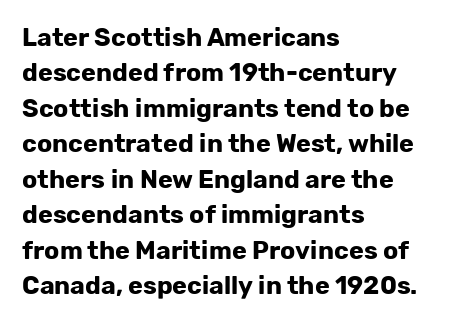
Q: Is the text bold? A: Yes.
Q: Is the text italic (slanted)? A: No, it is upright.
Q: Is the text underlined? A: No.
Q: How is the paragraph aligned? A: Left-aligned.
Q: Is the spacing between letters normal or unusually wide? A: Normal.
Q: Is the spacing between lines tight, normal or loose? A: Normal.
